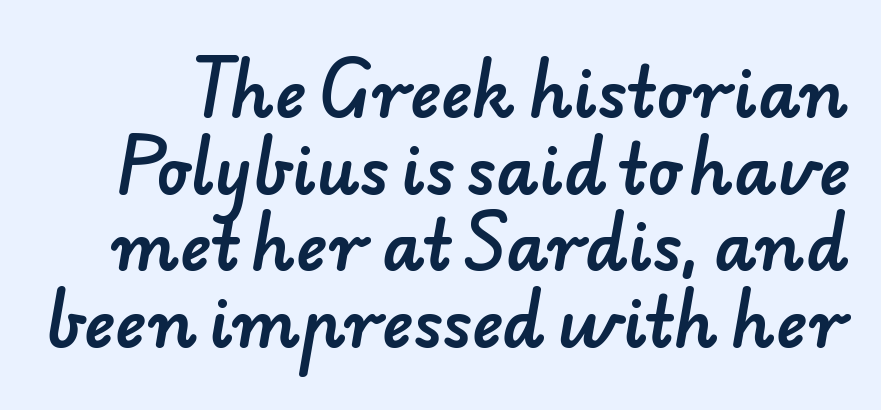
Q: Is the typeface a serif or a sans-serif typeface? A: Sans-serif.
Q: Is the text underlined? A: No.
Q: Is the spacing between letters normal or unusually wide? A: Normal.
Q: Width (condensed, normal, or wide)? A: Normal.
Q: Stroke contrast? A: Low.
Q: x-height? A: Small.
Q: Monospaced? A: No.
